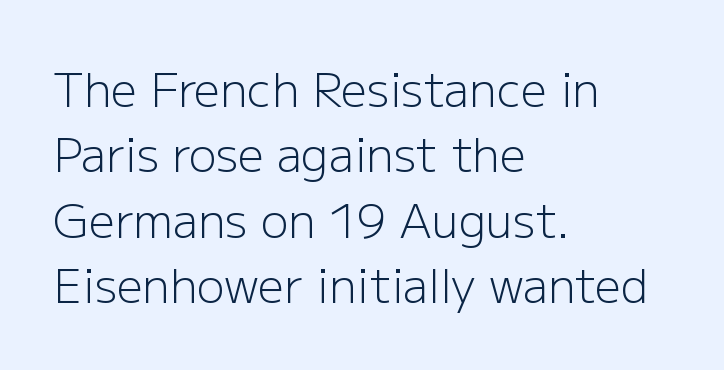
{"serif": "no", "italic": "no", "bold": "no", "weight": "light", "width": "normal", "stroke_contrast": "low", "x_height": "medium", "monospaced": "no", "underline": "no", "align": "left", "line_spacing": "normal", "line_spacing_ratio": 1.42, "letter_spacing": "normal", "letter_spacing_em": 0.0, "glyph_px": 46}
